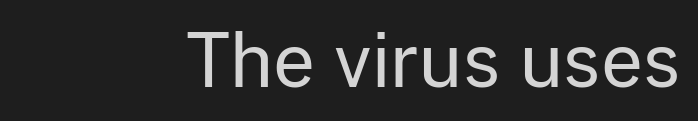
{"serif": "no", "italic": "no", "bold": "no", "weight": "regular", "width": "normal", "stroke_contrast": "low", "x_height": "medium", "monospaced": "no", "underline": "no", "align": "right", "letter_spacing": "normal", "letter_spacing_em": 0.0, "glyph_px": 73}
